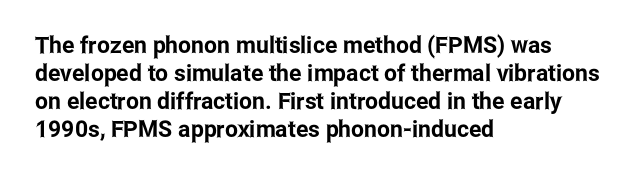
The image shows 23 px text type, upright; set left-aligned, line spacing 1.22x, normal letter spacing, not underlined.
